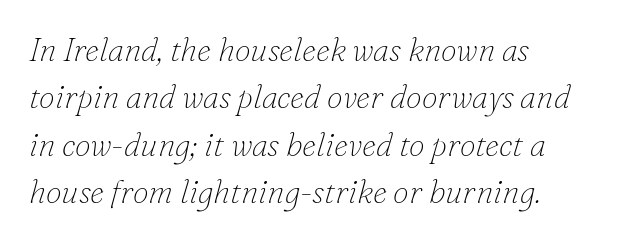
The image shows 32 px thin serif type, italic (leaning right); set left-aligned, normal line spacing (1.48x), normal letter spacing, not underlined; low stroke contrast and a small x-height.
